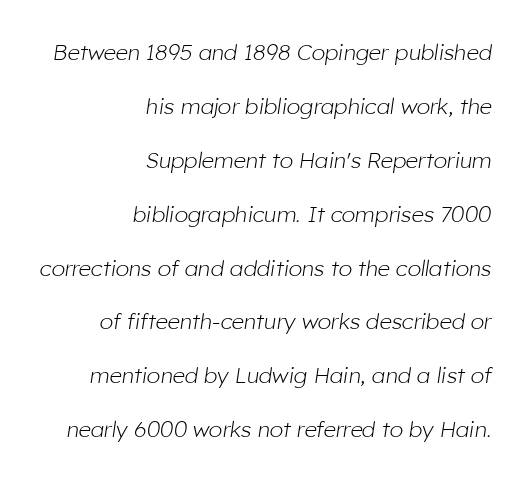
{"italic": "yes", "lean": "right", "slant_degrees": 8, "bold": "no", "underline": "no", "align": "right", "line_spacing": "loose", "line_spacing_ratio": 2.45, "letter_spacing": "normal", "letter_spacing_em": 0.0, "glyph_px": 22}
